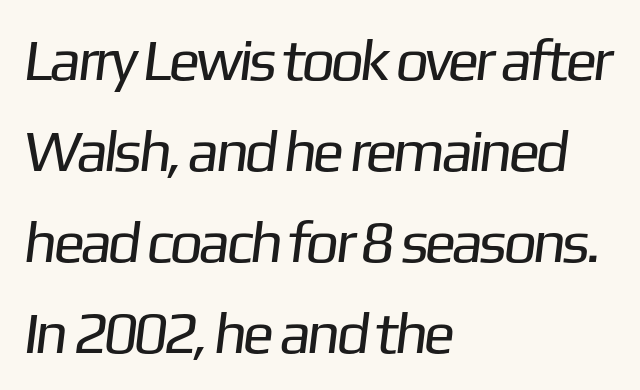
Q: Is the text bold? A: No.
Q: Is the typeface a serif or a sans-serif typeface? A: Sans-serif.
Q: Is the text underlined? A: No.
Q: How is the paragraph aligned? A: Left-aligned.
Q: Is the spacing between letters normal or unusually wide? A: Normal.
Q: Is the spacing between lines tight, normal or loose? A: Normal.
Q: Width (condensed, normal, or wide)? A: Normal.
Q: Stroke contrast? A: Low.
Q: x-height? A: Medium.
Q: Monospaced? A: No.
